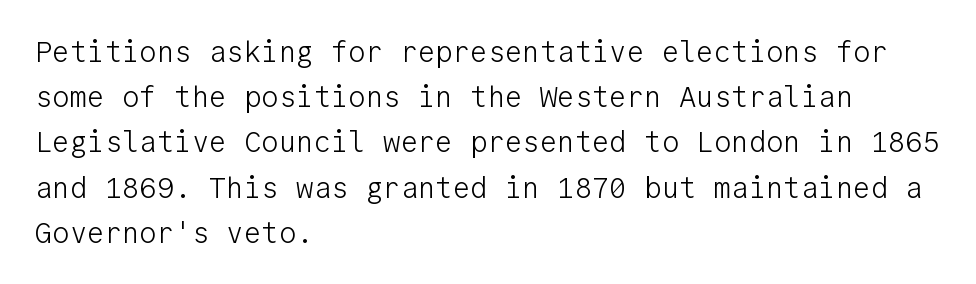
Q: Is the text bold? A: No.
Q: Is the text italic (slanted)? A: No, it is upright.
Q: Is the typeface a serif or a sans-serif typeface? A: Sans-serif.
Q: Is the text underlined? A: No.
Q: How is the paragraph aligned? A: Left-aligned.
Q: Is the spacing between letters normal or unusually wide? A: Normal.
Q: Is the spacing between lines tight, normal or loose? A: Normal.
Q: Width (condensed, normal, or wide)? A: Normal.
Q: Stroke contrast? A: Low.
Q: x-height? A: Medium.
Q: Monospaced? A: Yes.
